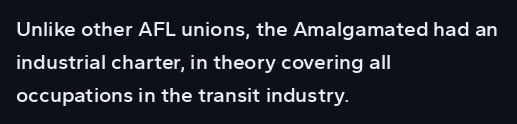
{"italic": "no", "bold": "semi", "underline": "no", "align": "left", "line_spacing": "normal", "line_spacing_ratio": 1.57, "letter_spacing": "normal", "letter_spacing_em": 0.0, "glyph_px": 21}
